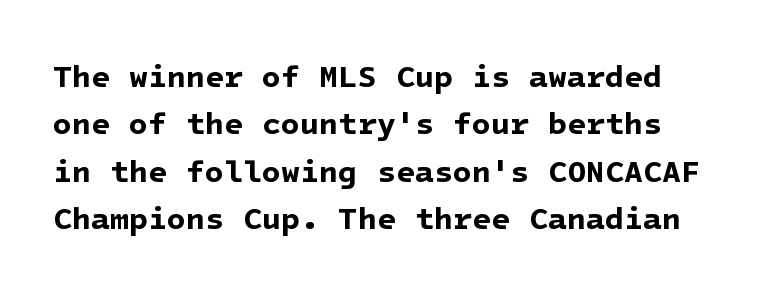
{"serif": "no", "bold": "yes", "weight": "bold", "width": "normal", "stroke_contrast": "low", "x_height": "medium", "underline": "no", "line_spacing": "normal", "line_spacing_ratio": 1.53, "letter_spacing": "normal", "letter_spacing_em": 0.0, "glyph_px": 31}
